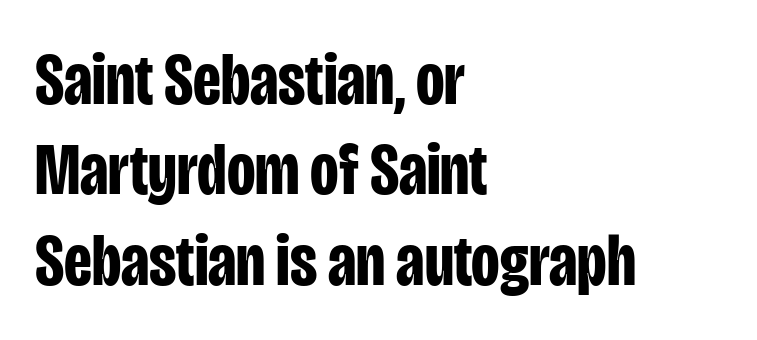
{"serif": "no", "italic": "no", "bold": "yes", "weight": "bold", "width": "condensed", "stroke_contrast": "low", "x_height": "large", "monospaced": "no", "underline": "no", "align": "left", "line_spacing_ratio": 1.22, "letter_spacing": "normal", "letter_spacing_em": 0.0, "glyph_px": 74}
